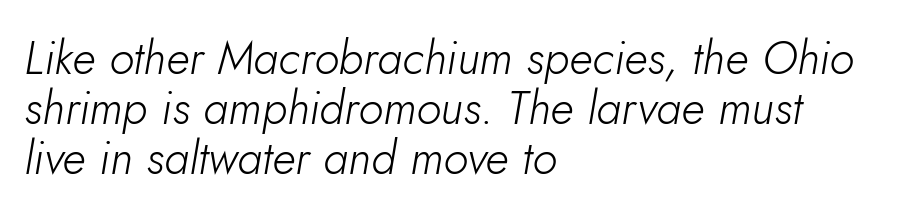
Q: Is the text bold? A: No.
Q: Is the text italic (slanted)? A: Yes, it leans right by about 5 degrees.
Q: Is the text underlined? A: No.
Q: How is the paragraph aligned? A: Left-aligned.
Q: Is the spacing between letters normal or unusually wide? A: Normal.
Q: Is the spacing between lines tight, normal or loose? A: Tight.
Q: Width (condensed, normal, or wide)? A: Normal.
Q: Stroke contrast? A: Low.
Q: x-height? A: Small.
Q: Monospaced? A: No.
